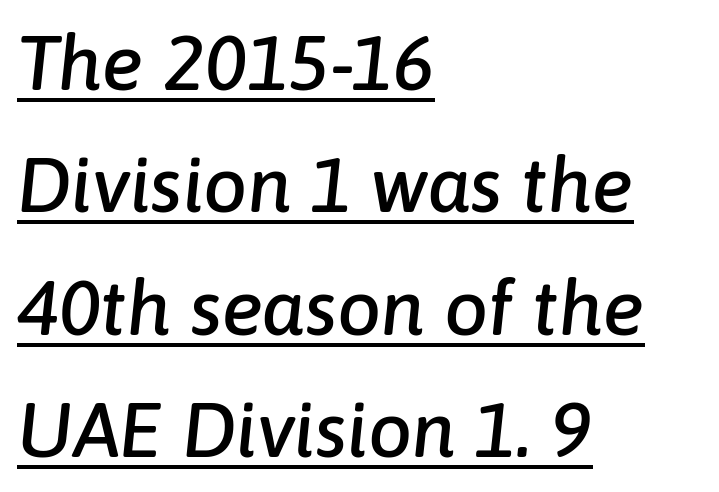
Q: Is the text italic (slanted)? A: Yes, it leans right by about 6 degrees.
Q: Is the text underlined? A: Yes.
Q: How is the paragraph aligned? A: Left-aligned.
Q: Is the spacing between letters normal or unusually wide? A: Normal.
Q: Is the spacing between lines tight, normal or loose? A: Normal.
Q: Width (condensed, normal, or wide)? A: Normal.
Q: Stroke contrast? A: Low.
Q: x-height? A: Medium.
Q: Monospaced? A: No.
